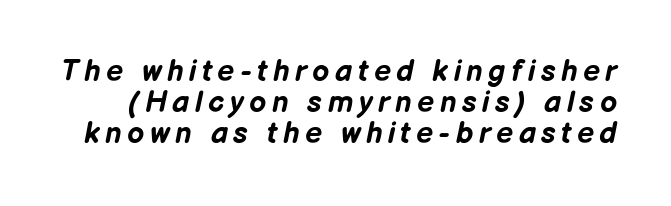
Q: Is the text bold? A: Yes.
Q: Is the text italic (slanted)? A: Yes, it leans right by about 12 degrees.
Q: Is the text underlined? A: No.
Q: Is the spacing between lines tight, normal or loose? A: Tight.
Q: Width (condensed, normal, or wide)? A: Normal.
Q: Stroke contrast? A: Low.
Q: x-height? A: Medium.
Q: Monospaced? A: No.
